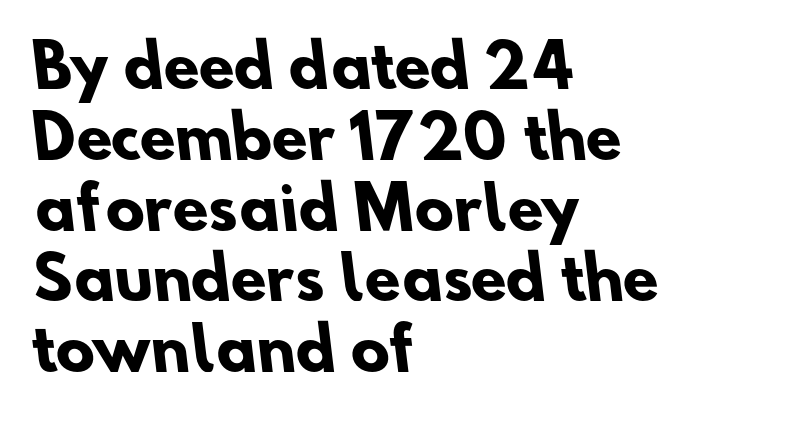
Q: Is the text bold? A: Yes.
Q: Is the typeface a serif or a sans-serif typeface? A: Sans-serif.
Q: Is the text underlined? A: No.
Q: How is the paragraph aligned? A: Left-aligned.
Q: Is the spacing between letters normal or unusually wide? A: Normal.
Q: Width (condensed, normal, or wide)? A: Normal.
Q: Stroke contrast? A: Low.
Q: x-height? A: Small.
Q: Monospaced? A: No.
